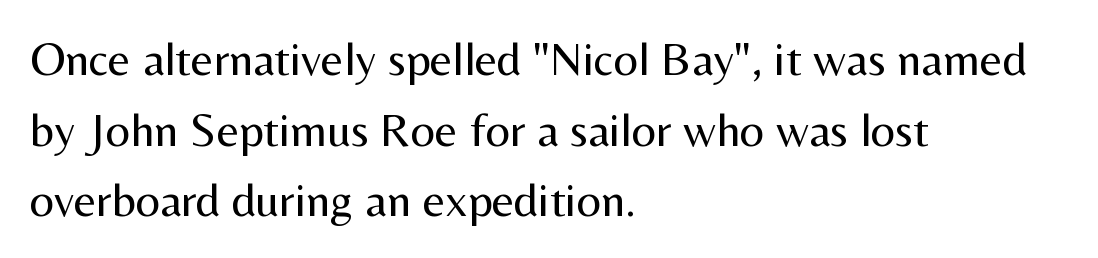
Q: Is the text bold? A: No.
Q: Is the text italic (slanted)? A: No, it is upright.
Q: Is the typeface a serif or a sans-serif typeface? A: Sans-serif.
Q: Is the text underlined? A: No.
Q: How is the paragraph aligned? A: Left-aligned.
Q: Is the spacing between letters normal or unusually wide? A: Normal.
Q: Is the spacing between lines tight, normal or loose? A: Normal.
Q: Width (condensed, normal, or wide)? A: Normal.
Q: Stroke contrast? A: Medium.
Q: x-height? A: Medium.
Q: Monospaced? A: No.
